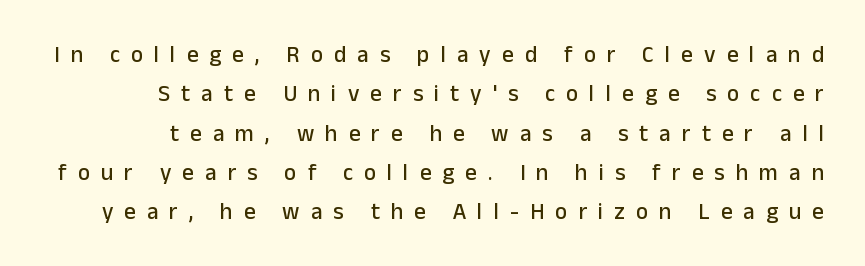
The image shows 23 px text type, upright; set line spacing 1.71x, unusually wide letter spacing (+0.48 em), not underlined.
